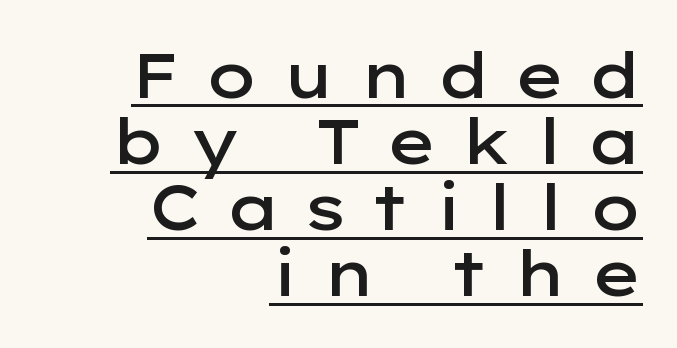
Q: Is the text bold? A: Semi-bold.
Q: Is the text italic (slanted)? A: No, it is upright.
Q: Is the typeface a serif or a sans-serif typeface? A: Sans-serif.
Q: Is the text underlined? A: Yes.
Q: How is the paragraph aligned? A: Right-aligned.
Q: Is the spacing between letters normal or unusually wide? A: Unusually wide.
Q: Is the spacing between lines tight, normal or loose? A: Tight.
Q: Width (condensed, normal, or wide)? A: Wide.
Q: Stroke contrast? A: Low.
Q: x-height? A: Medium.
Q: Monospaced? A: No.
